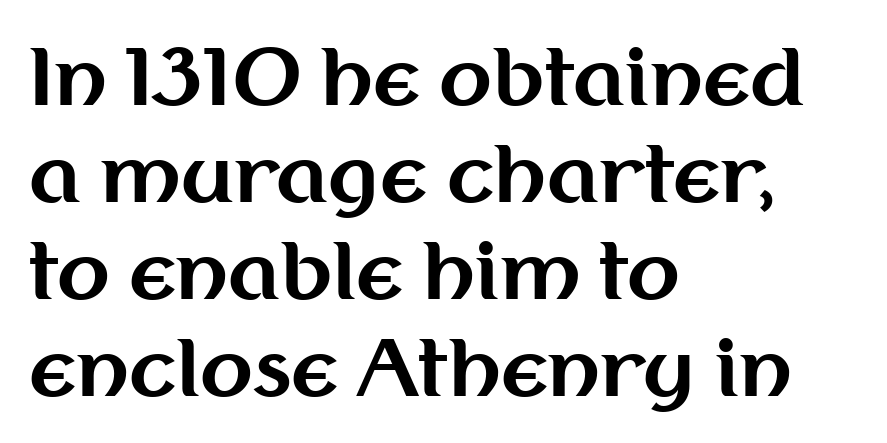
Q: Is the text bold? A: Yes.
Q: Is the text italic (slanted)? A: No, it is upright.
Q: Is the typeface a serif or a sans-serif typeface? A: Sans-serif.
Q: Is the text underlined? A: No.
Q: How is the paragraph aligned? A: Left-aligned.
Q: Is the spacing between letters normal or unusually wide? A: Normal.
Q: Is the spacing between lines tight, normal or loose? A: Normal.
Q: Width (condensed, normal, or wide)? A: Normal.
Q: Stroke contrast? A: Medium.
Q: x-height? A: Medium.
Q: Monospaced? A: No.
